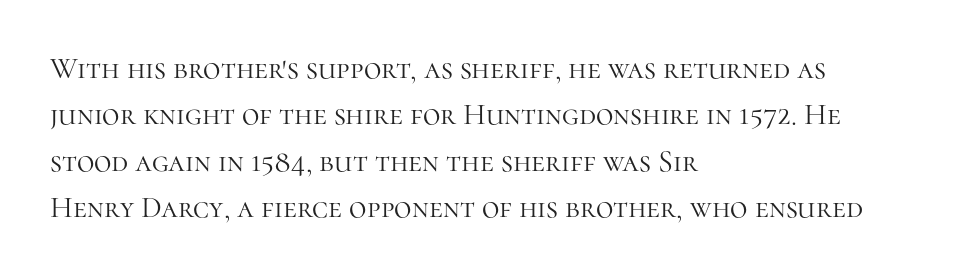
{"serif": "yes", "italic": "no", "bold": "no", "weight": "light", "width": "normal", "stroke_contrast": "high", "x_height": "medium", "monospaced": "no", "underline": "no", "align": "left", "line_spacing": "normal", "line_spacing_ratio": 1.55, "letter_spacing": "normal", "letter_spacing_em": 0.0, "glyph_px": 30}
